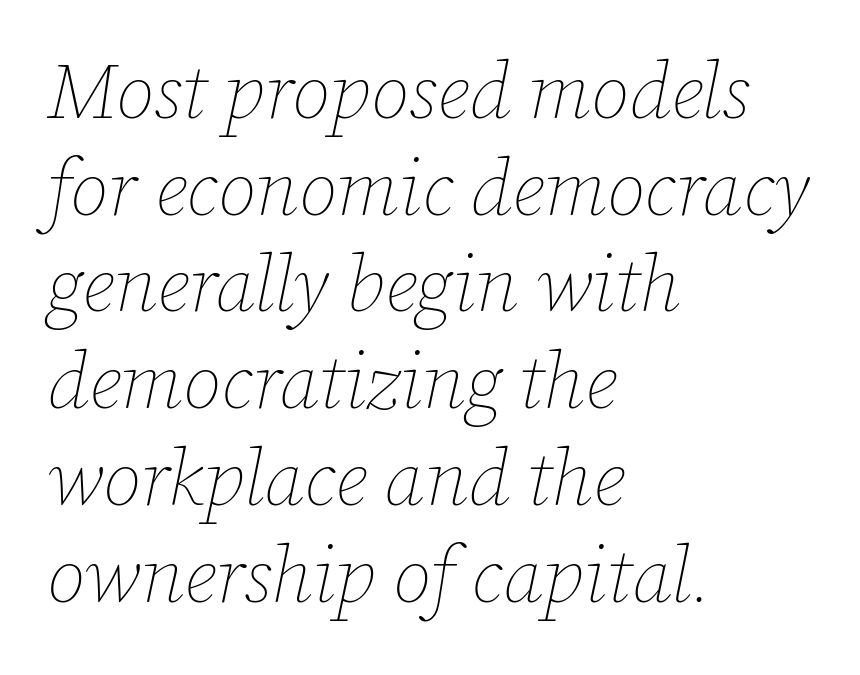
{"italic": "yes", "lean": "right", "slant_degrees": 12, "bold": "no", "weight": "thin", "width": "normal", "stroke_contrast": "low", "x_height": "medium", "monospaced": "no", "underline": "no", "align": "left", "line_spacing_ratio": 1.24, "letter_spacing": "normal", "letter_spacing_em": 0.0, "glyph_px": 78}
